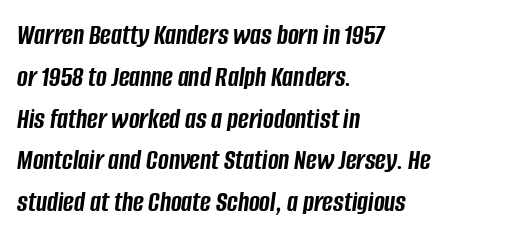
Q: Is the text bold? A: Yes.
Q: Is the text italic (slanted)? A: Yes, it leans right by about 8 degrees.
Q: Is the text underlined? A: No.
Q: How is the paragraph aligned? A: Left-aligned.
Q: Is the spacing between letters normal or unusually wide? A: Normal.
Q: Is the spacing between lines tight, normal or loose? A: Normal.
Q: Width (condensed, normal, or wide)? A: Condensed.
Q: Stroke contrast? A: Low.
Q: x-height? A: Large.
Q: Monospaced? A: No.
